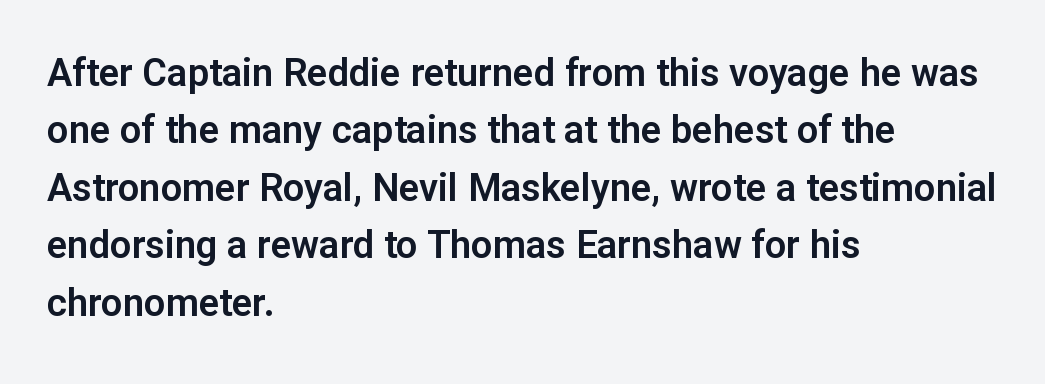
Q: Is the text italic (slanted)? A: No, it is upright.
Q: Is the typeface a serif or a sans-serif typeface? A: Sans-serif.
Q: Is the text underlined? A: No.
Q: How is the paragraph aligned? A: Left-aligned.
Q: Is the spacing between letters normal or unusually wide? A: Normal.
Q: Is the spacing between lines tight, normal or loose? A: Normal.
Q: Width (condensed, normal, or wide)? A: Normal.
Q: Stroke contrast? A: Low.
Q: x-height? A: Medium.
Q: Monospaced? A: No.
